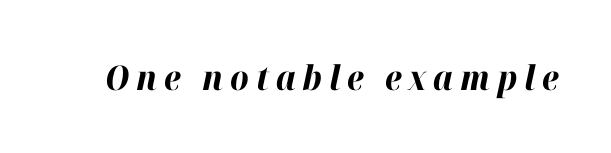
Typesetter's note: full bold, strokes at maximum text heaviness. What stands out about the letter spacing? Its width — letters are far apart. This sample uses an oblique cut, with every glyph tilted off the vertical. These lines are rendered in a variable-pitch font. Descenders hang freely into open space.
